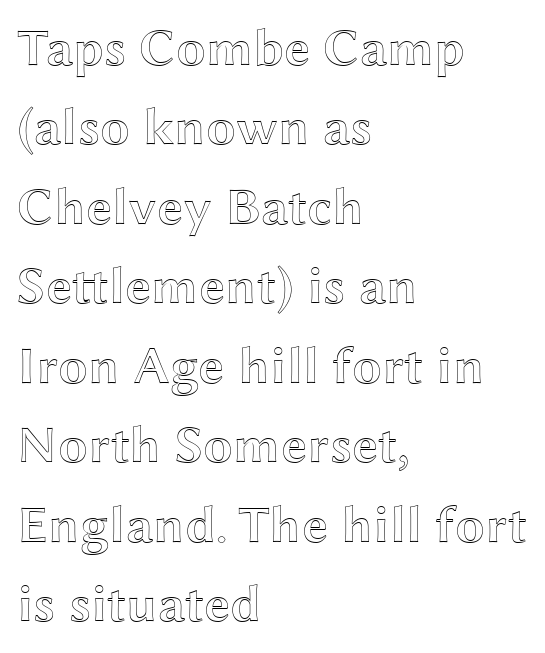
Q: Is the text italic (slanted)? A: No, it is upright.
Q: Is the text underlined? A: No.
Q: How is the paragraph aligned? A: Left-aligned.
Q: Is the spacing between letters normal or unusually wide? A: Normal.
Q: Is the spacing between lines tight, normal or loose? A: Normal.
Q: Width (condensed, normal, or wide)? A: Wide.
Q: x-height? A: Medium.
Q: Monospaced? A: No.
